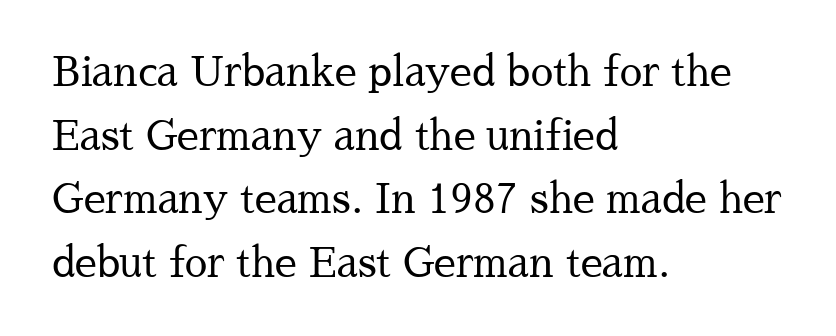
{"serif": "yes", "italic": "no", "bold": "no", "weight": "regular", "width": "normal", "stroke_contrast": "medium", "x_height": "medium", "monospaced": "no", "underline": "no", "align": "left", "line_spacing": "normal", "line_spacing_ratio": 1.59, "letter_spacing": "normal", "letter_spacing_em": 0.0, "glyph_px": 40}
